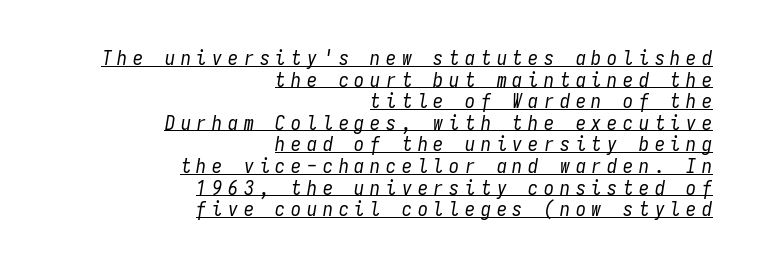
Q: Is the text bold? A: No.
Q: Is the text italic (slanted)? A: Yes, it leans right by about 9 degrees.
Q: Is the text underlined? A: Yes.
Q: How is the paragraph aligned? A: Right-aligned.
Q: Is the spacing between letters normal or unusually wide? A: Unusually wide.
Q: Is the spacing between lines tight, normal or loose? A: Tight.
